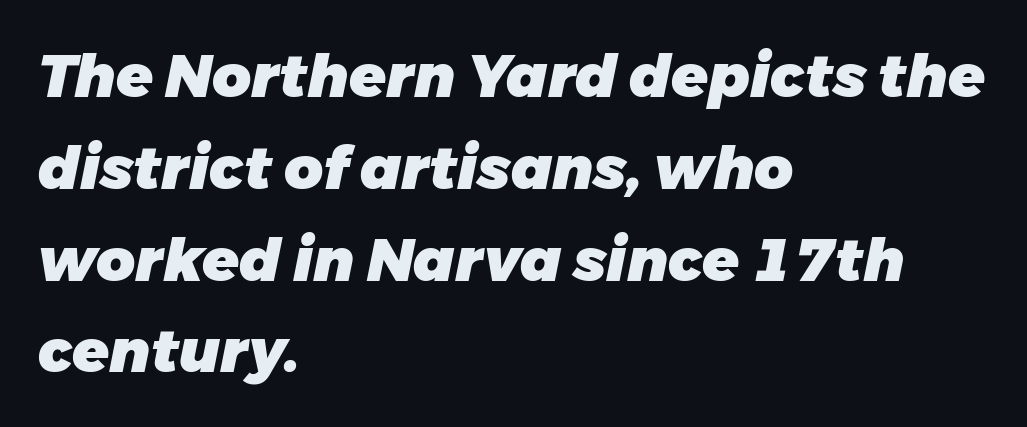
The image shows 60 px heavy type, italic (leaning right); set left-aligned, normal line spacing (1.53x), normal letter spacing, not underlined; low stroke contrast and a medium x-height.
